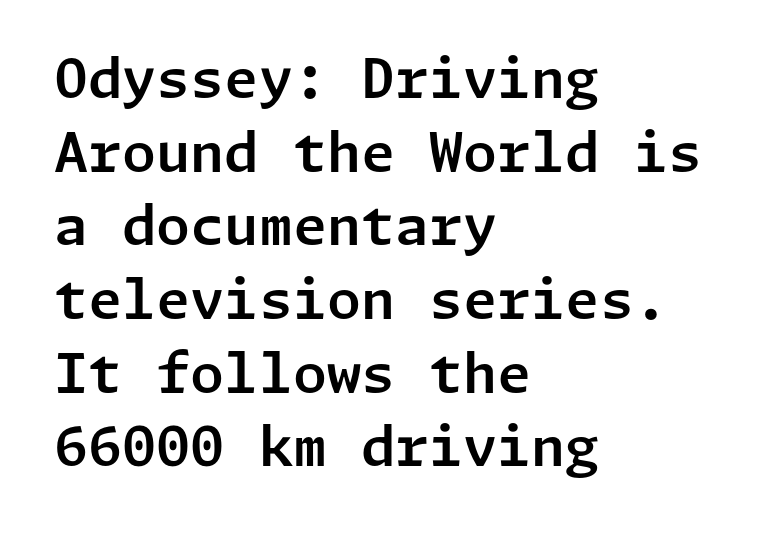
The image shows 55 px sans-serif type, upright; set left-aligned, normal line spacing (1.34x), normal letter spacing, not underlined; low stroke contrast and a medium x-height.
